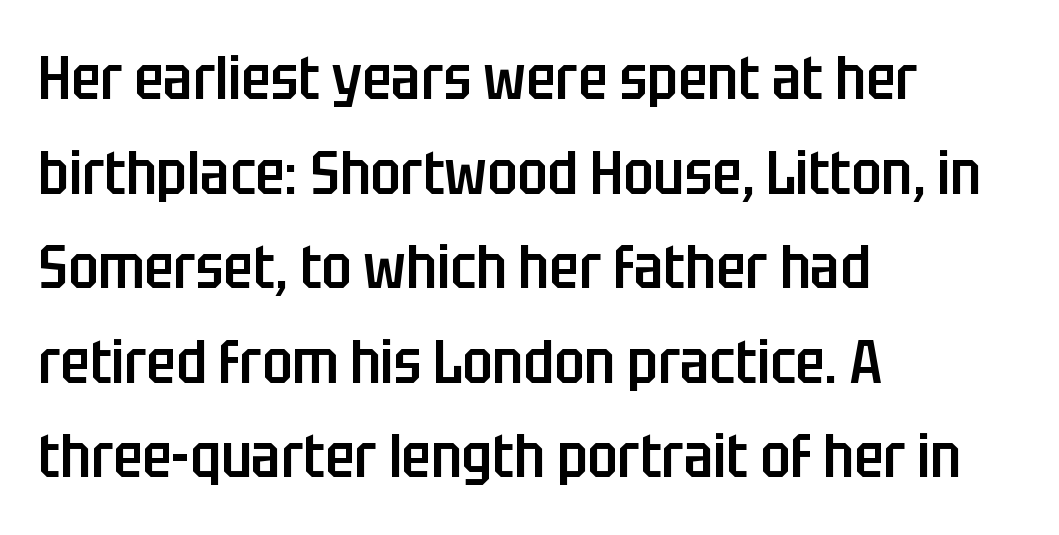
The image shows 61 px semibold, condensed sans-serif type, upright; set left-aligned, normal line spacing (1.55x), normal letter spacing, not underlined; low stroke contrast and a large x-height.
